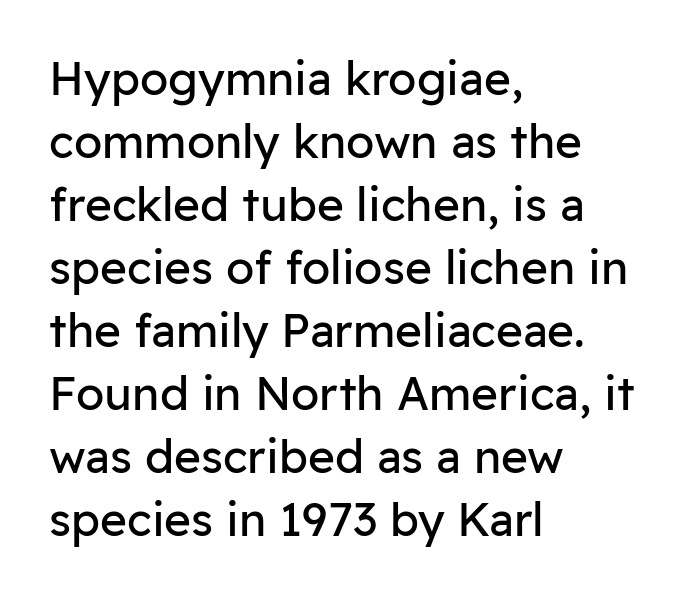
{"serif": "no", "italic": "no", "bold": "no", "weight": "regular", "width": "normal", "stroke_contrast": "low", "x_height": "medium", "monospaced": "no", "underline": "no", "align": "left", "line_spacing": "normal", "line_spacing_ratio": 1.37, "letter_spacing": "normal", "letter_spacing_em": 0.0, "glyph_px": 46}
